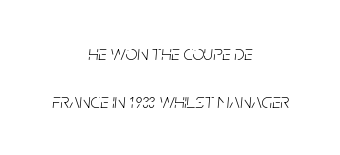
Notice how the passage keeps no hard edge, just a central spine. The space beneath each line is pristine and unruled. Airy leading. This is oblique type, the kind used for emphasis or titles. A typesetter would call this zero additional tracking.
